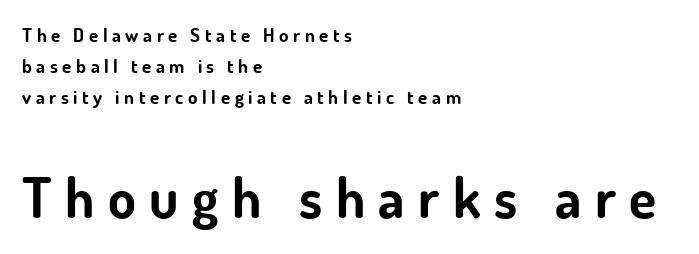
Q: Is the text bold? A: Yes.
Q: Is the text italic (slanted)? A: No, it is upright.
Q: Is the typeface a serif or a sans-serif typeface? A: Sans-serif.
Q: Is the text underlined? A: No.
Q: How is the paragraph aligned? A: Left-aligned.
Q: Is the spacing between letters normal or unusually wide? A: Unusually wide.
Q: Is the spacing between lines tight, normal or loose? A: Normal.
Q: Which block of text is set in a larger size, the first (top) or the second (bottom)? A: The second (bottom) one.
Q: Width (condensed, normal, or wide)? A: Normal.
Q: Stroke contrast? A: Low.
Q: x-height? A: Small.
Q: Monospaced? A: No.
